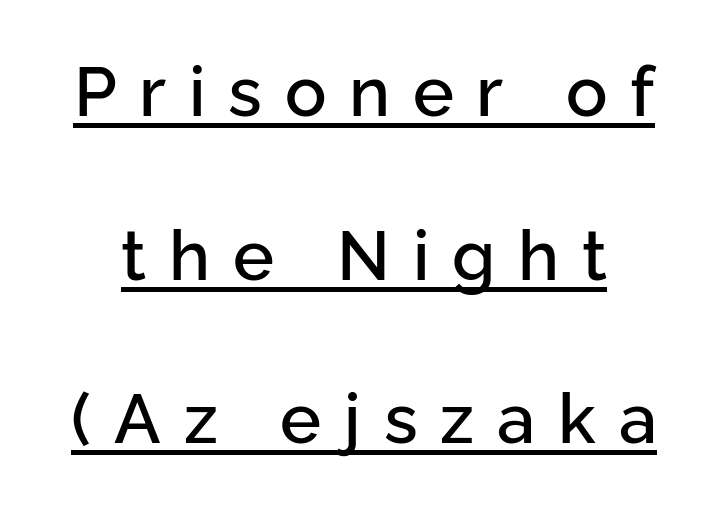
Q: Is the text italic (slanted)? A: No, it is upright.
Q: Is the typeface a serif or a sans-serif typeface? A: Sans-serif.
Q: Is the text underlined? A: Yes.
Q: Is the spacing between letters normal or unusually wide? A: Unusually wide.
Q: Is the spacing between lines tight, normal or loose? A: Loose.
Q: Width (condensed, normal, or wide)? A: Normal.
Q: Stroke contrast? A: Low.
Q: x-height? A: Medium.
Q: Monospaced? A: No.
